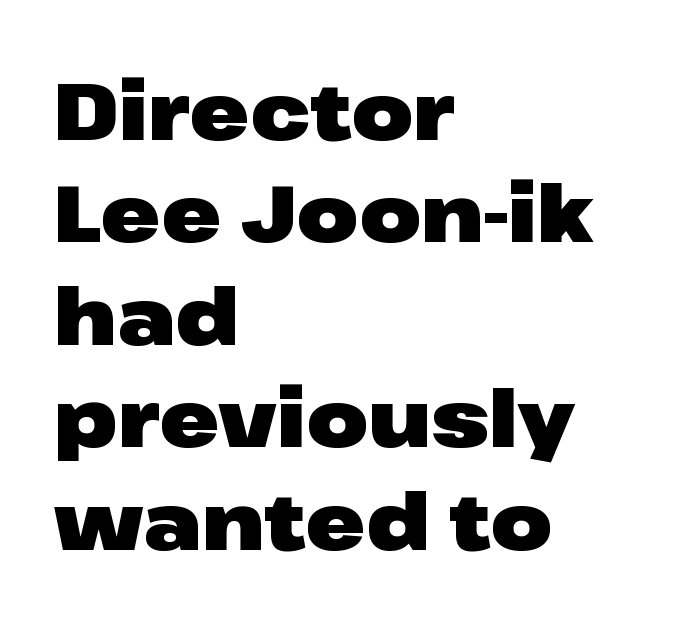
The image shows 80 px heavy, wide sans-serif type, upright; set left-aligned, normal line spacing (1.28x), normal letter spacing, not underlined; low stroke contrast and a medium x-height.
